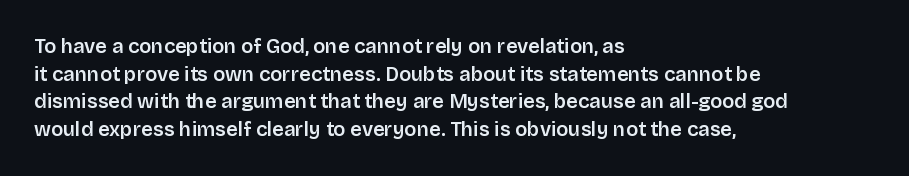
{"italic": "no", "bold": "semi", "underline": "no", "align": "left", "line_spacing": "normal", "line_spacing_ratio": 1.38, "letter_spacing": "normal", "letter_spacing_em": 0.0, "glyph_px": 20}
